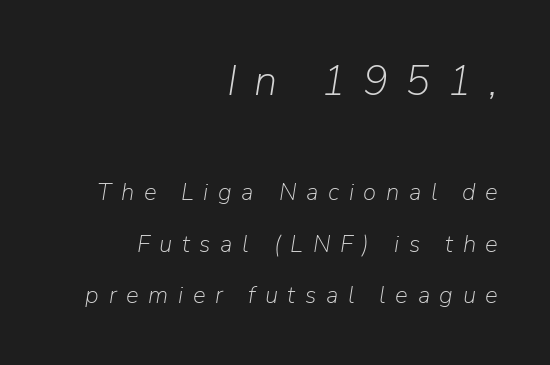
{"italic": "yes", "lean": "right", "slant_degrees": 9, "bold": "no", "weight": "light", "width": "normal", "stroke_contrast": "low", "x_height": "medium", "monospaced": "no", "underline": "no", "align": "right", "line_spacing": "loose", "line_spacing_ratio": 2.14, "letter_spacing": "wide", "letter_spacing_em": 0.4, "larger_block": "first", "size_ratio": 1.75, "glyph_px": 42}
